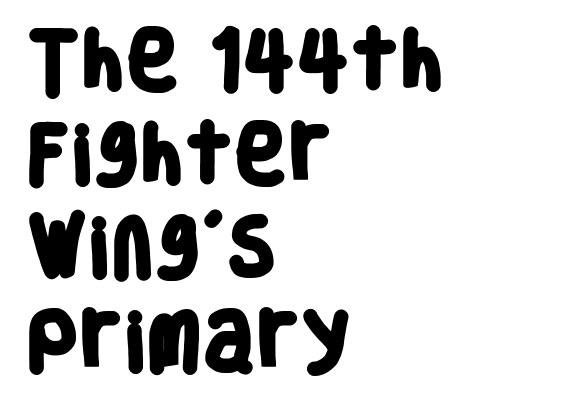
{"serif": "no", "bold": "yes", "weight": "heavy", "width": "condensed", "stroke_contrast": "low", "x_height": "large", "monospaced": "no", "underline": "no", "align": "left", "line_spacing": "normal", "line_spacing_ratio": 1.44, "letter_spacing": "normal", "letter_spacing_em": 0.0, "glyph_px": 65}
